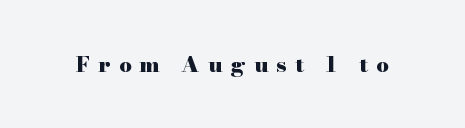
Q: Is the text bold? A: Yes.
Q: Is the text italic (slanted)? A: No, it is upright.
Q: Is the text underlined? A: No.
Q: Is the spacing between letters normal or unusually wide? A: Unusually wide.
